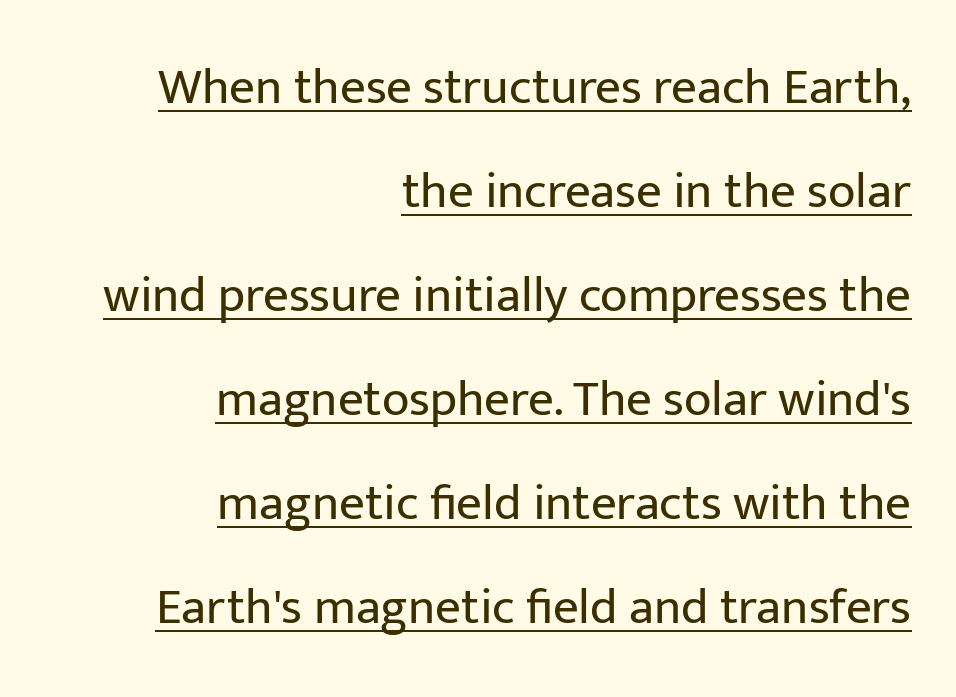
Font category for this specimen: sans-serif. Posture: vertical. These lines are rendered in a variable-pitch font. Beneath each row of characters lies a ruled line. All the whitespace from short lines collects on the left. The passage shown stacks its lines with a broad gap.
